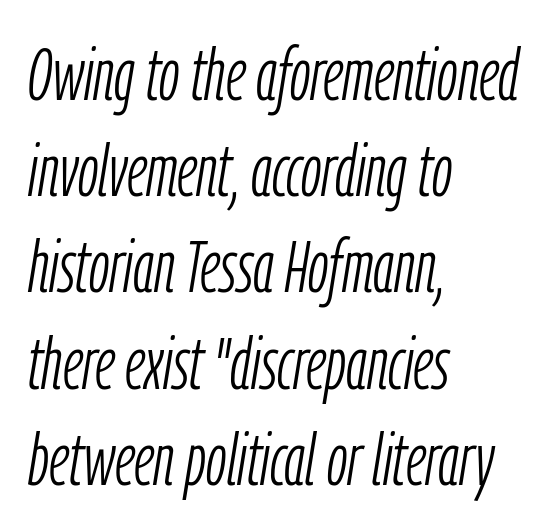
Proportional: the letters do not fall into vertical columns. Reading down the block, your eye returns to a fixed left position each line. Tracking here is standard; glyphs follow each other at the usual distance. Lines of text with bare space underneath.
